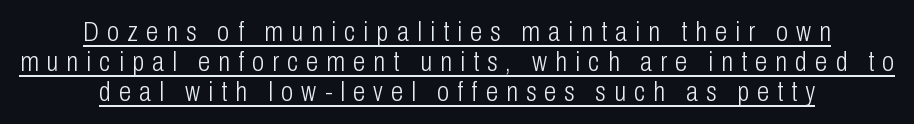
The image shows 28 px light, condensed sans-serif type, upright; set centered, tight line spacing (1.08x), unusually wide letter spacing (+0.29 em), underlined; low stroke contrast and a medium x-height.
